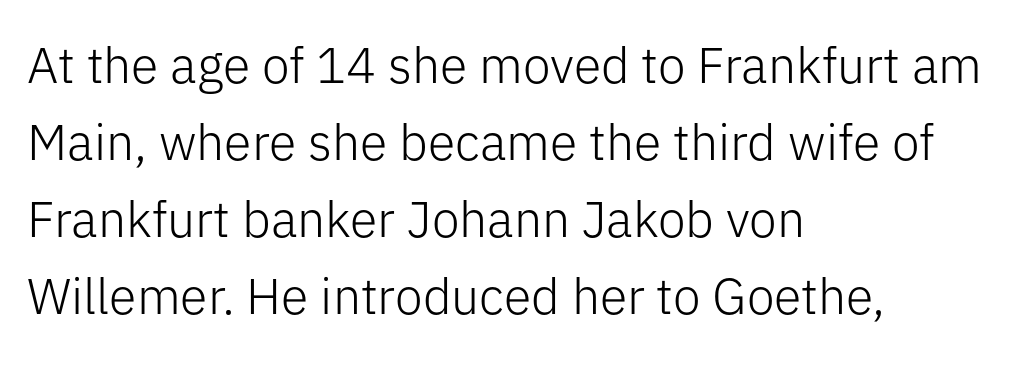
The image shows 50 px light sans-serif type, upright; set left-aligned, normal line spacing (1.54x), normal letter spacing, not underlined; low stroke contrast and a medium x-height.
